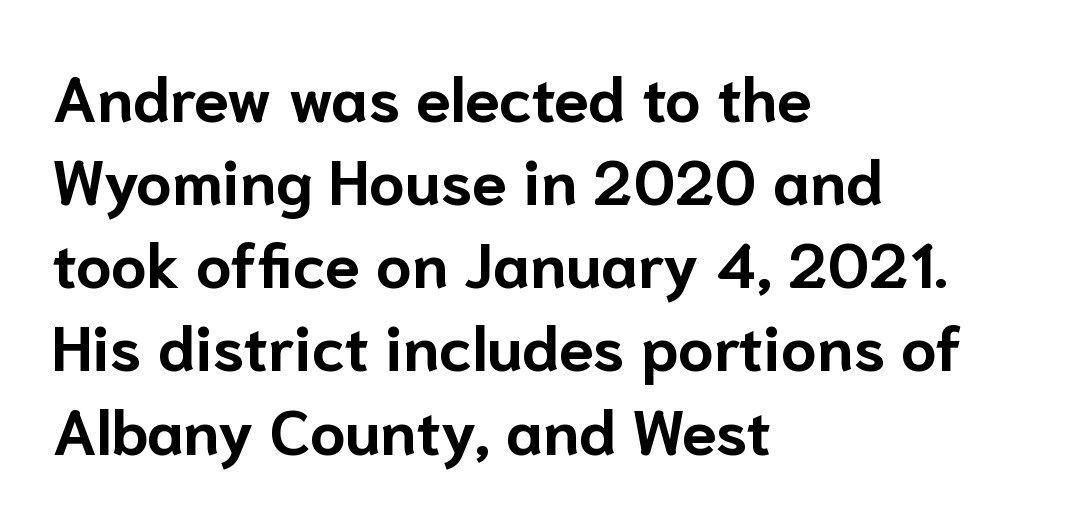
{"serif": "no", "italic": "no", "bold": "yes", "weight": "bold", "width": "normal", "stroke_contrast": "low", "x_height": "medium", "monospaced": "no", "underline": "no", "align": "left", "line_spacing": "normal", "line_spacing_ratio": 1.32, "letter_spacing": "normal", "letter_spacing_em": 0.0, "glyph_px": 63}
